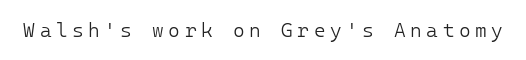
{"italic": "no", "bold": "no", "underline": "no", "letter_spacing": "wide", "letter_spacing_em": 0.22, "glyph_px": 20}
